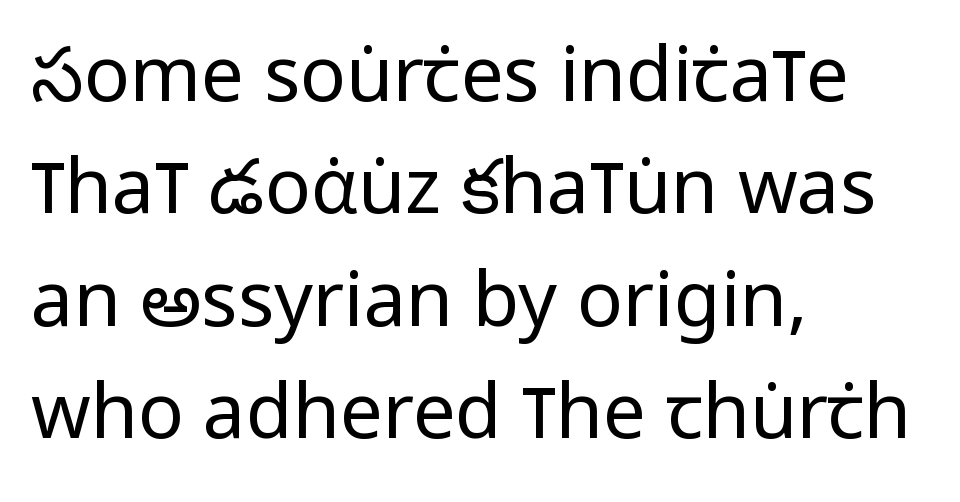
{"serif": "no", "italic": "no", "bold": "no", "weight": "regular", "width": "condensed", "stroke_contrast": "low", "x_height": "large", "monospaced": "no", "underline": "no", "align": "left", "line_spacing": "normal", "line_spacing_ratio": 1.48, "letter_spacing": "normal", "letter_spacing_em": 0.0, "glyph_px": 76}
